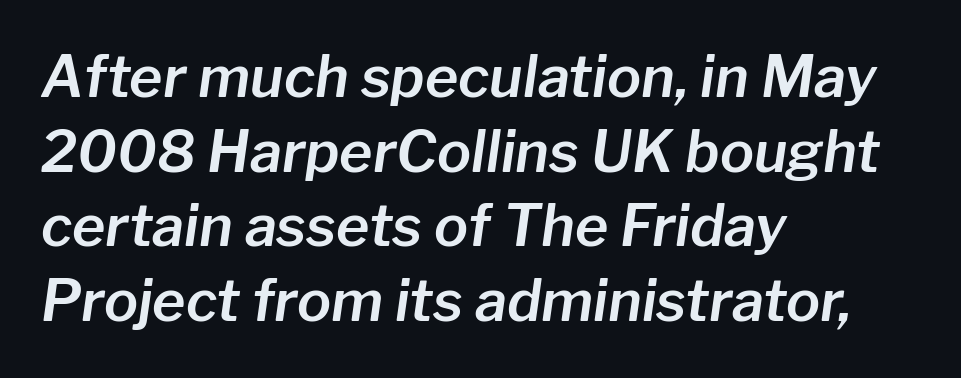
{"italic": "yes", "lean": "right", "slant_degrees": 8, "width": "normal", "stroke_contrast": "low", "x_height": "medium", "monospaced": "no", "underline": "no", "align": "left", "line_spacing": "normal", "line_spacing_ratio": 1.31, "letter_spacing": "normal", "letter_spacing_em": 0.0, "glyph_px": 57}
